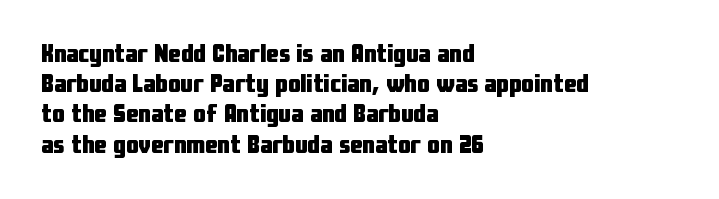
{"italic": "no", "bold": "yes", "underline": "no", "align": "left", "line_spacing_ratio": 1.21, "letter_spacing": "normal", "letter_spacing_em": 0.0, "glyph_px": 25}
